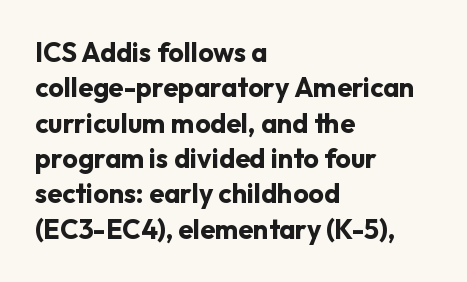
Q: Is the text bold? A: Yes.
Q: Is the text italic (slanted)? A: No, it is upright.
Q: Is the text underlined? A: No.
Q: How is the paragraph aligned? A: Left-aligned.
Q: Is the spacing between letters normal or unusually wide? A: Normal.
Q: Is the spacing between lines tight, normal or loose? A: Normal.
